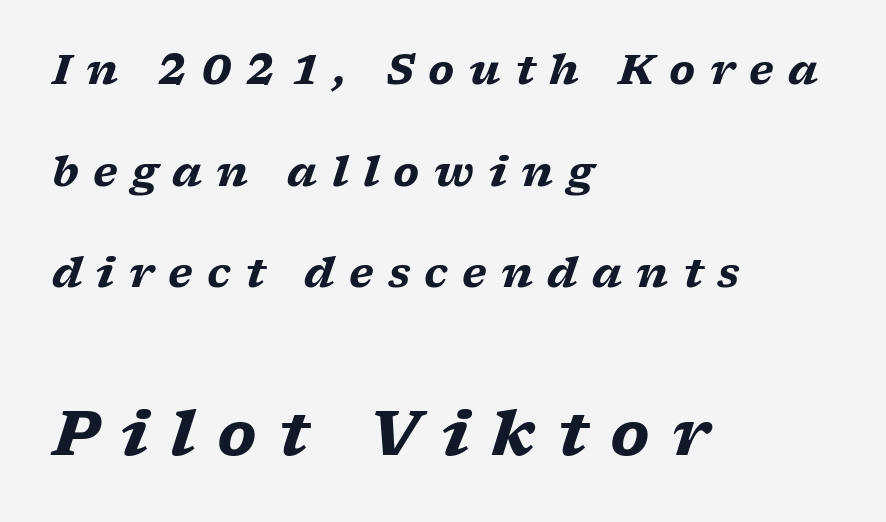
{"serif": "yes", "italic": "yes", "lean": "right", "slant_degrees": 17, "bold": "yes", "weight": "heavy", "width": "wide", "stroke_contrast": "low", "x_height": "medium", "monospaced": "no", "underline": "no", "align": "left", "line_spacing": "loose", "line_spacing_ratio": 2.48, "letter_spacing": "wide", "letter_spacing_em": 0.35, "larger_block": "second", "size_ratio": 1.51, "glyph_px": 62}
